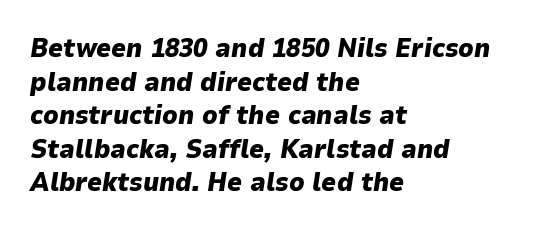
The typography opts for an oblique posture over an upright one. The face used here is rendered with its standard letterfit. The text block is weighted toward the left margin, trailing off unevenly rightward. Clear beneath every line of the passage. These words are printed bold, with thick strokes throughout. The passage shown stacks its lines at a standard gap.
